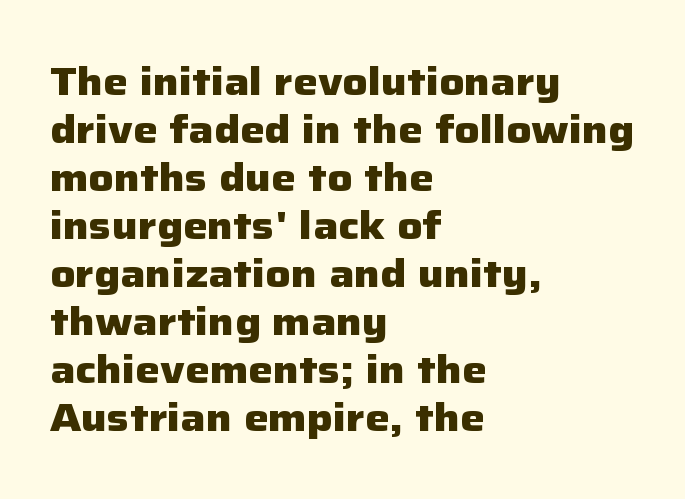
The designer went with a sans here, leaving each stem footless. Posture: vertical. A typesetter would call this proportional, since set widths differ per character. Anything drawn beneath the words? Only blank space.
